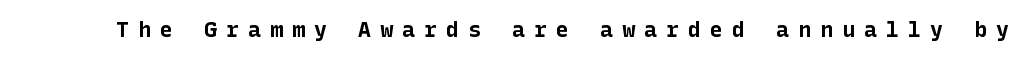
The image shows 22 px bold type, upright; set unusually wide letter spacing (+0.4 em), not underlined.
